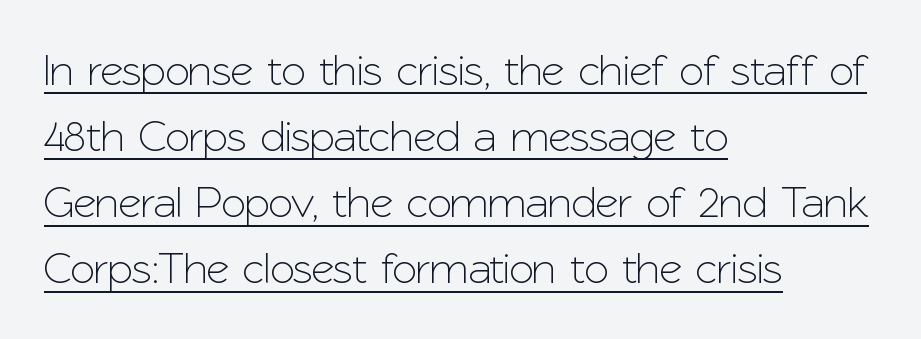
Q: Is the text italic (slanted)? A: No, it is upright.
Q: Is the typeface a serif or a sans-serif typeface? A: Sans-serif.
Q: Is the text underlined? A: Yes.
Q: How is the paragraph aligned? A: Left-aligned.
Q: Is the spacing between letters normal or unusually wide? A: Normal.
Q: Is the spacing between lines tight, normal or loose? A: Normal.
Q: Width (condensed, normal, or wide)? A: Normal.
Q: Stroke contrast? A: Low.
Q: x-height? A: Medium.
Q: Monospaced? A: No.
